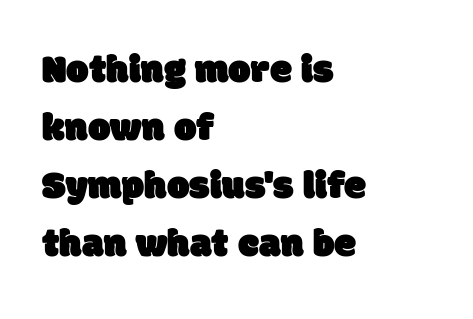
{"serif": "no", "width": "normal", "stroke_contrast": "low", "x_height": "large", "monospaced": "no", "underline": "no", "align": "left", "line_spacing": "normal", "line_spacing_ratio": 1.45, "letter_spacing": "normal", "letter_spacing_em": 0.0, "glyph_px": 40}
